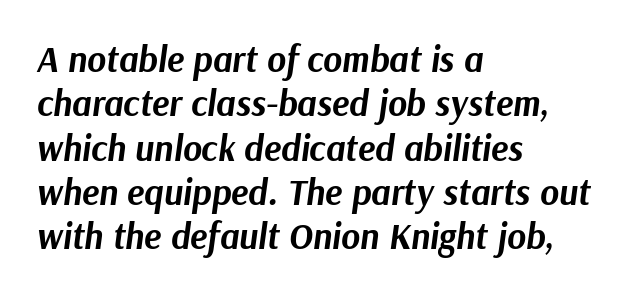
Q: Is the text bold? A: Yes.
Q: Is the text italic (slanted)? A: Yes, it leans right by about 9 degrees.
Q: Is the text underlined? A: No.
Q: How is the paragraph aligned? A: Left-aligned.
Q: Is the spacing between letters normal or unusually wide? A: Normal.
Q: Width (condensed, normal, or wide)? A: Normal.
Q: Stroke contrast? A: Medium.
Q: x-height? A: Medium.
Q: Monospaced? A: No.
